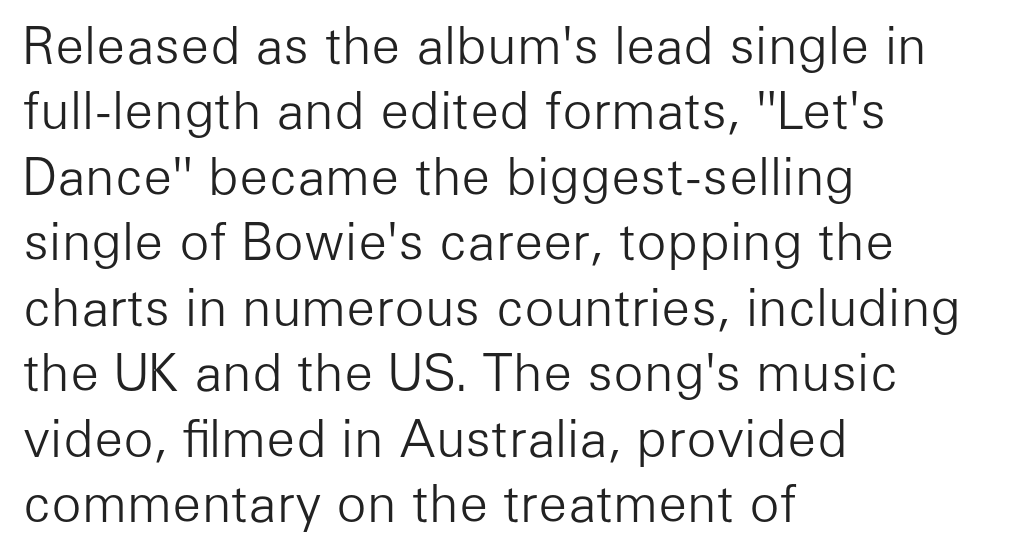
The image shows 50 px light sans-serif type, upright; set left-aligned, normal line spacing (1.31x), normal letter spacing, not underlined; low stroke contrast and a medium x-height.
